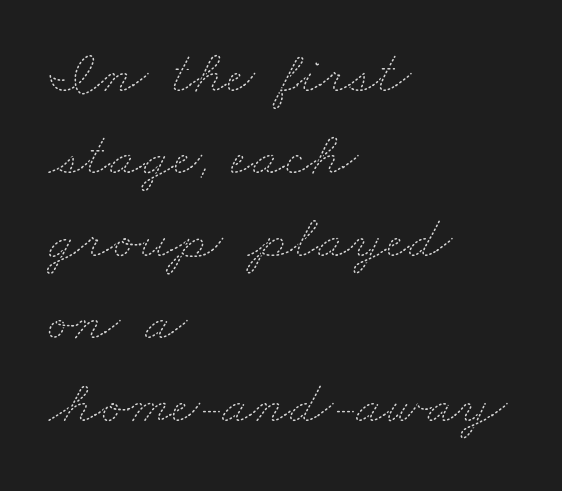
Q: Is the text bold? A: No.
Q: Is the text underlined? A: No.
Q: How is the paragraph aligned? A: Left-aligned.
Q: Is the spacing between letters normal or unusually wide? A: Normal.
Q: Is the spacing between lines tight, normal or loose? A: Normal.
Q: Width (condensed, normal, or wide)? A: Wide.
Q: Stroke contrast? A: Medium.
Q: x-height? A: Small.
Q: Monospaced? A: No.
